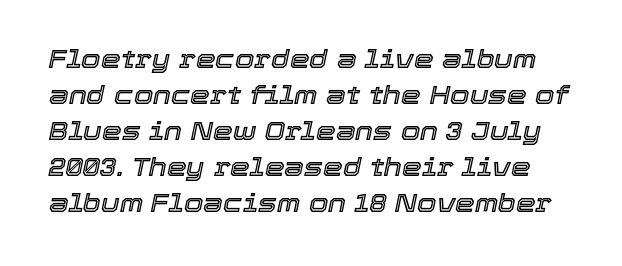
The image shows 25 px text type, italic (leaning right); set normal line spacing (1.44x), normal letter spacing, not underlined.
